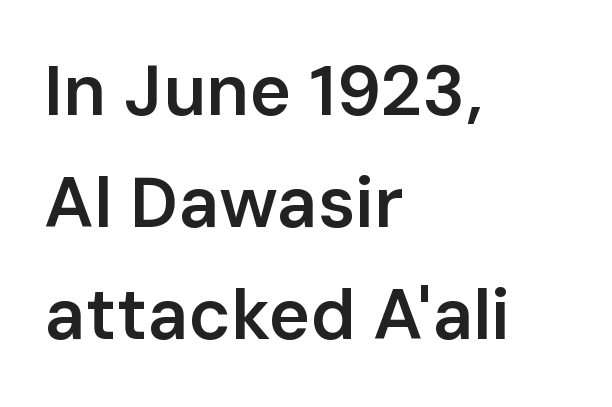
The typesetter chose a ragged-right arrangement here. Caption: standard tracking, unaltered. Bare-footed words on every line. Does the weight exceed regular? Yes, but only to semibold. These lines are composed in type without serifs. The letters stand upright; this is a roman face.
